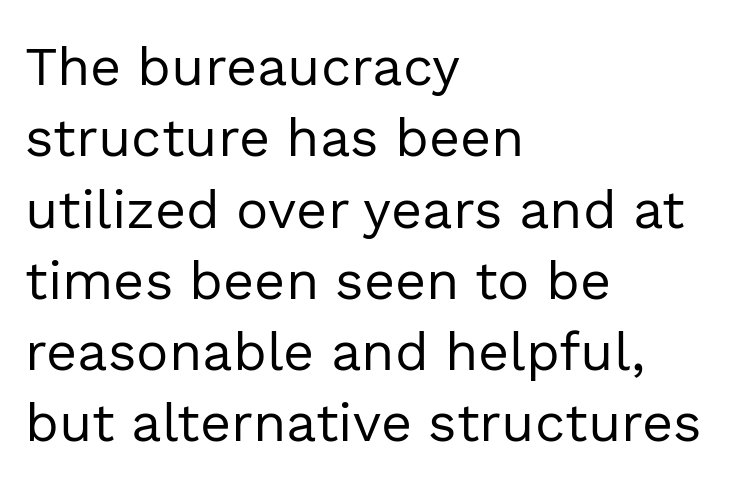
The image shows 54 px regular-weight sans-serif type, upright; set left-aligned, normal line spacing (1.32x), normal letter spacing, not underlined; a medium x-height.
